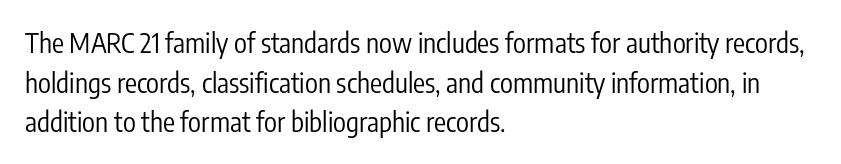
{"italic": "no", "bold": "no", "underline": "no", "align": "left", "line_spacing": "normal", "line_spacing_ratio": 1.47, "letter_spacing": "normal", "letter_spacing_em": 0.0, "glyph_px": 27}
